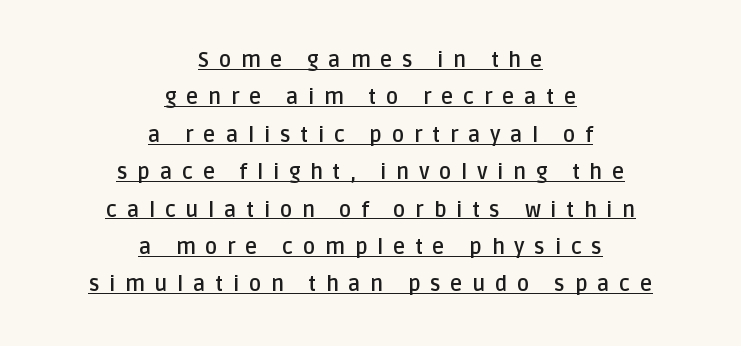
Q: Is the text bold? A: Yes.
Q: Is the text italic (slanted)? A: No, it is upright.
Q: Is the text underlined? A: Yes.
Q: How is the paragraph aligned? A: Centered.
Q: Is the spacing between letters normal or unusually wide? A: Unusually wide.
